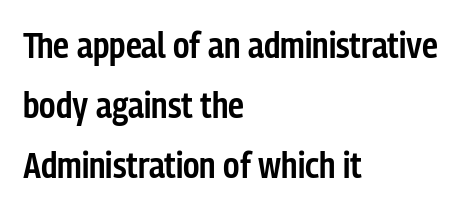
Q: Is the text bold? A: Semi-bold.
Q: Is the text italic (slanted)? A: No, it is upright.
Q: Is the typeface a serif or a sans-serif typeface? A: Sans-serif.
Q: Is the text underlined? A: No.
Q: How is the paragraph aligned? A: Left-aligned.
Q: Is the spacing between letters normal or unusually wide? A: Normal.
Q: Is the spacing between lines tight, normal or loose? A: Normal.
Q: Width (condensed, normal, or wide)? A: Condensed.
Q: Stroke contrast? A: Low.
Q: x-height? A: Medium.
Q: Monospaced? A: No.
